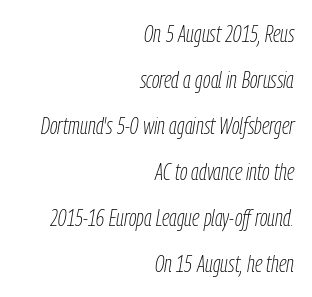
The rendering keeps characters at their native spacing. Has an underline been added? It has not. One-word summary of the alignment: right. How would I describe the line gaps? Wide and relaxed. Think standard paragraph weight, or any step lighter than that. The rendering applies a slant to the glyphs.
